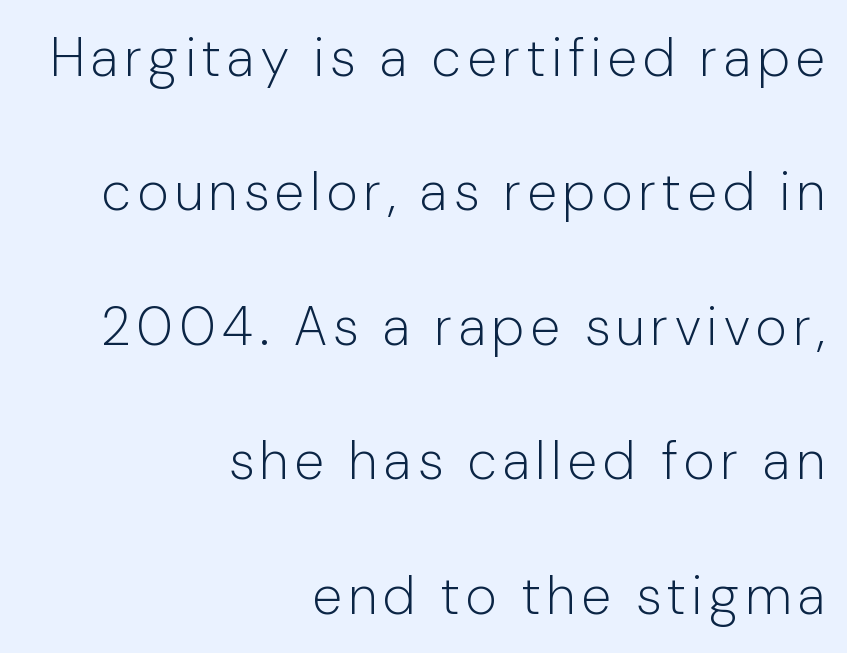
The image shows 54 px light sans-serif type, upright; set right-aligned, loose line spacing (2.49x), not underlined; low stroke contrast and a medium x-height.
